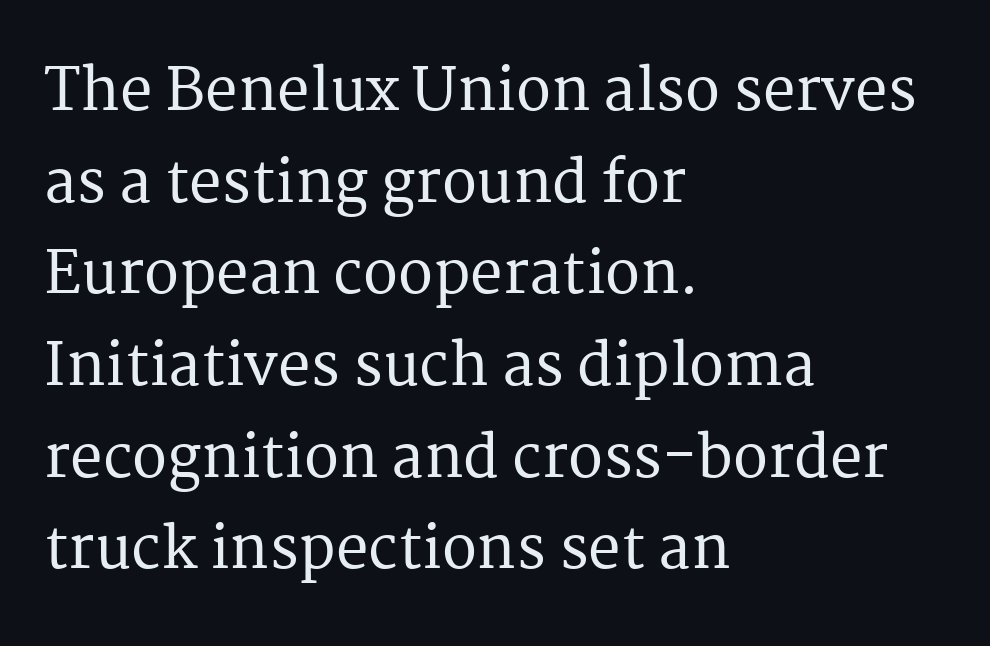
The image shows 58 px serif type, upright; set left-aligned, normal line spacing (1.58x), normal letter spacing, not underlined; medium stroke contrast and a medium x-height.
